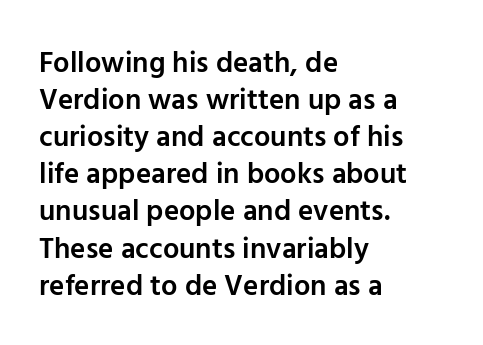
Q: Is the text bold? A: Semi-bold.
Q: Is the text italic (slanted)? A: No, it is upright.
Q: Is the typeface a serif or a sans-serif typeface? A: Sans-serif.
Q: Is the text underlined? A: No.
Q: How is the paragraph aligned? A: Left-aligned.
Q: Is the spacing between letters normal or unusually wide? A: Normal.
Q: Is the spacing between lines tight, normal or loose? A: Normal.
Q: Width (condensed, normal, or wide)? A: Normal.
Q: Stroke contrast? A: Low.
Q: x-height? A: Medium.
Q: Monospaced? A: No.
